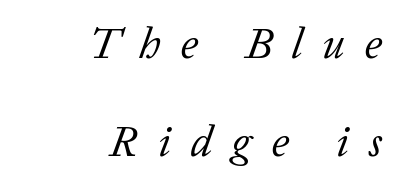
No chunkiness to these letters — they're not bold. You could not count columns in this text — the font is proportionally spaced. Unlike a clean sans, this face finishes its strokes with serifs. Does extra space separate the letters? Yes, quite a lot of it. The typesetter chose a ragged-left arrangement here. Descenders hang freely into open space.
